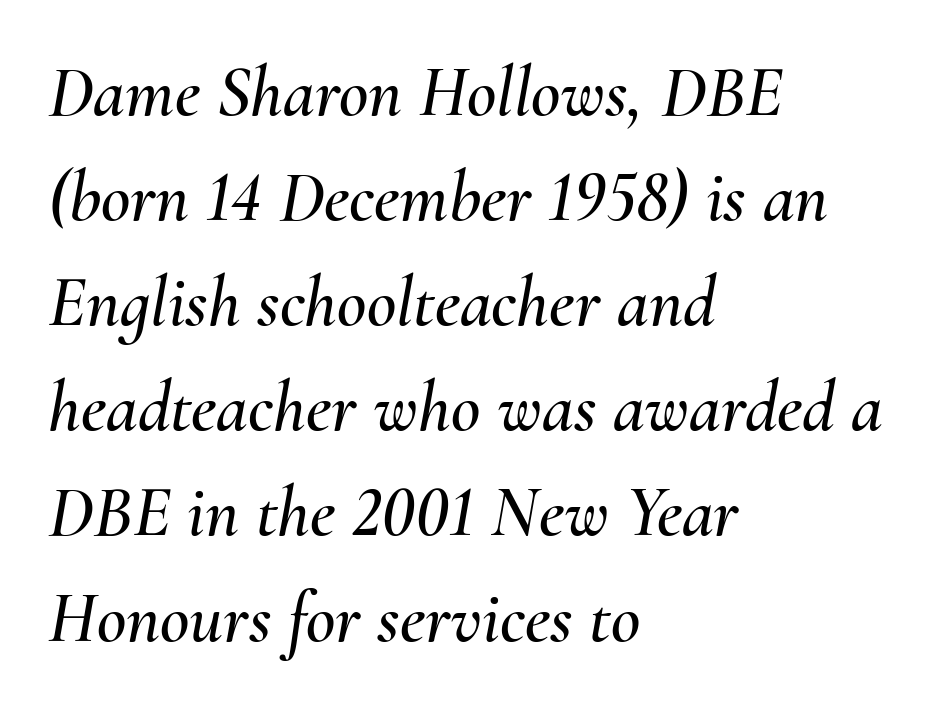
Q: Is the text italic (slanted)? A: Yes, it leans right by about 10 degrees.
Q: Is the text underlined? A: No.
Q: How is the paragraph aligned? A: Left-aligned.
Q: Is the spacing between letters normal or unusually wide? A: Normal.
Q: Is the spacing between lines tight, normal or loose? A: Normal.
Q: Width (condensed, normal, or wide)? A: Normal.
Q: Stroke contrast? A: Medium.
Q: x-height? A: Small.
Q: Monospaced? A: No.
